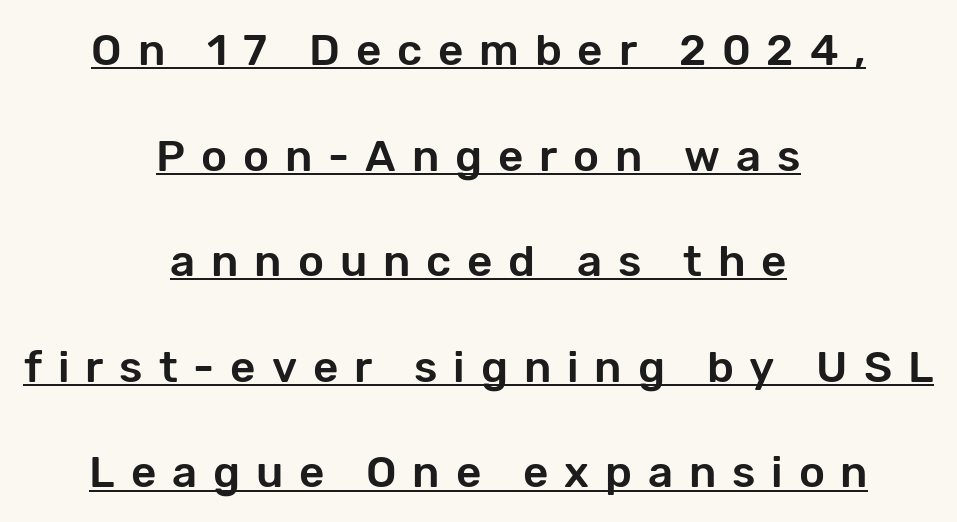
The image shows 44 px sans-serif type, upright; set centered, loose line spacing (2.4x), unusually wide letter spacing (+0.36 em), underlined; low stroke contrast and a medium x-height.
